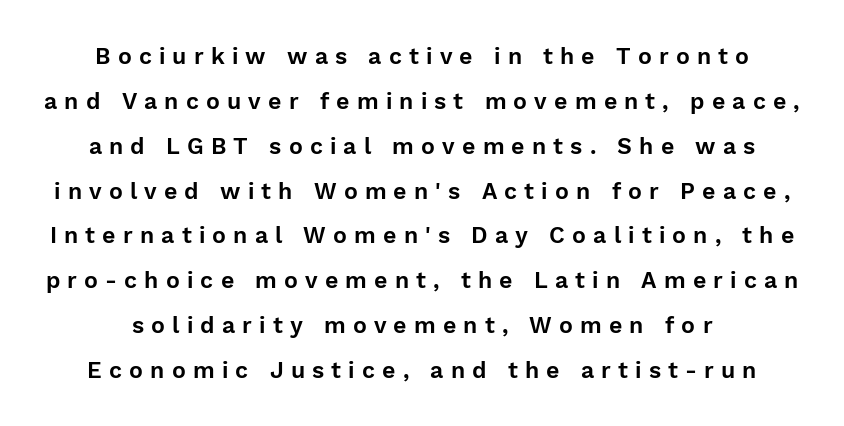
{"italic": "no", "underline": "no", "line_spacing": "loose", "line_spacing_ratio": 1.95, "letter_spacing": "wide", "letter_spacing_em": 0.31, "glyph_px": 23}
